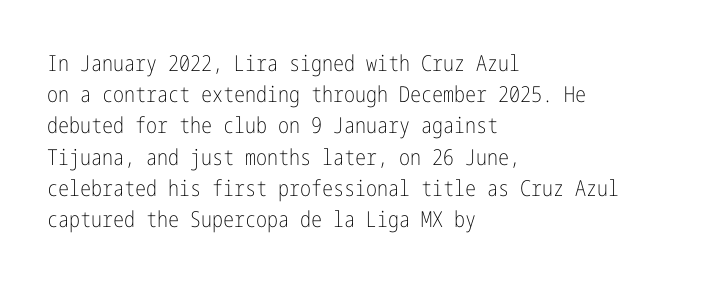
The image shows 22 px text type, upright; set left-aligned, normal line spacing (1.42x), normal letter spacing, not underlined.
